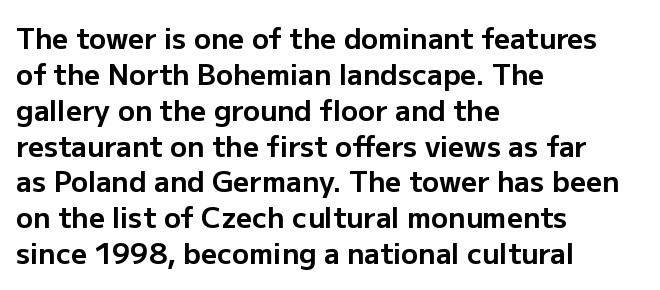
The image shows 28 px bold sans-serif type, upright; set left-aligned, normal line spacing (1.28x), normal letter spacing, not underlined; low stroke contrast and a medium x-height.
